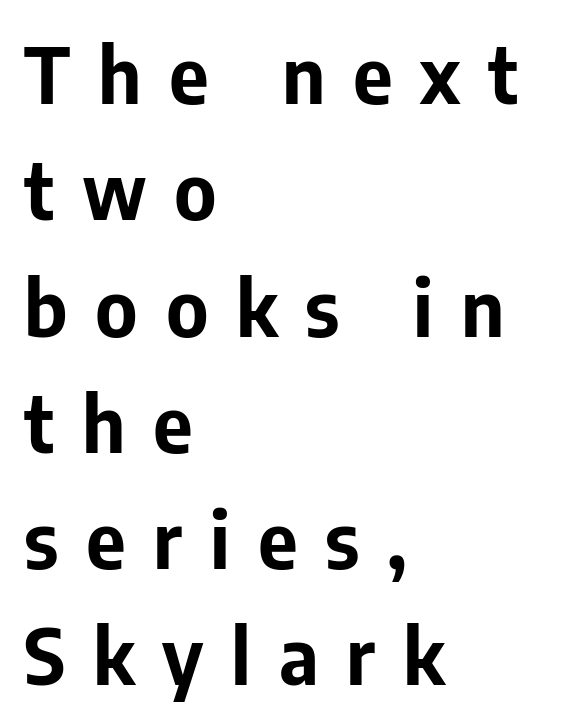
{"serif": "no", "italic": "no", "bold": "yes", "weight": "bold", "width": "normal", "stroke_contrast": "low", "x_height": "medium", "monospaced": "no", "underline": "no", "align": "left", "line_spacing": "normal", "line_spacing_ratio": 1.51, "letter_spacing": "wide", "letter_spacing_em": 0.36, "glyph_px": 77}
